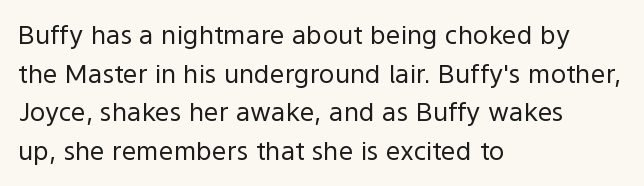
The image shows 26 px text type, upright; set left-aligned, normal line spacing (1.49x), normal letter spacing, not underlined.
